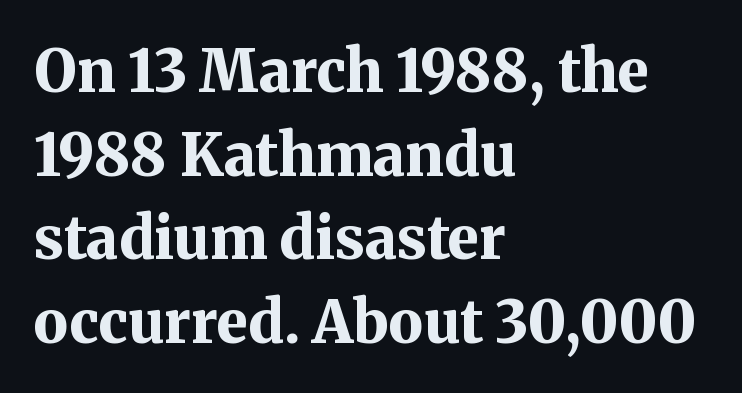
{"serif": "yes", "italic": "no", "bold": "yes", "weight": "bold", "width": "normal", "stroke_contrast": "medium", "x_height": "medium", "monospaced": "no", "underline": "no", "align": "left", "line_spacing": "normal", "line_spacing_ratio": 1.44, "letter_spacing": "normal", "letter_spacing_em": 0.0, "glyph_px": 58}
